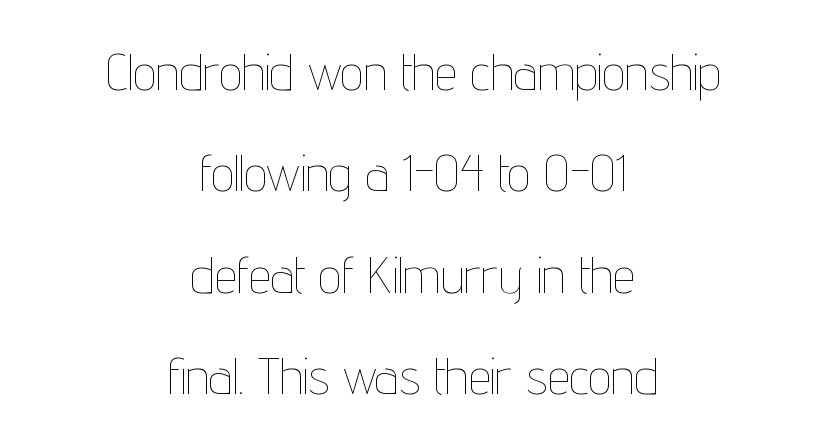
Q: Is the text bold? A: No.
Q: Is the text italic (slanted)? A: No, it is upright.
Q: Is the text underlined? A: No.
Q: How is the paragraph aligned? A: Centered.
Q: Is the spacing between letters normal or unusually wide? A: Normal.
Q: Is the spacing between lines tight, normal or loose? A: Loose.
Q: Width (condensed, normal, or wide)? A: Condensed.
Q: Stroke contrast? A: Low.
Q: x-height? A: Medium.
Q: Monospaced? A: No.
